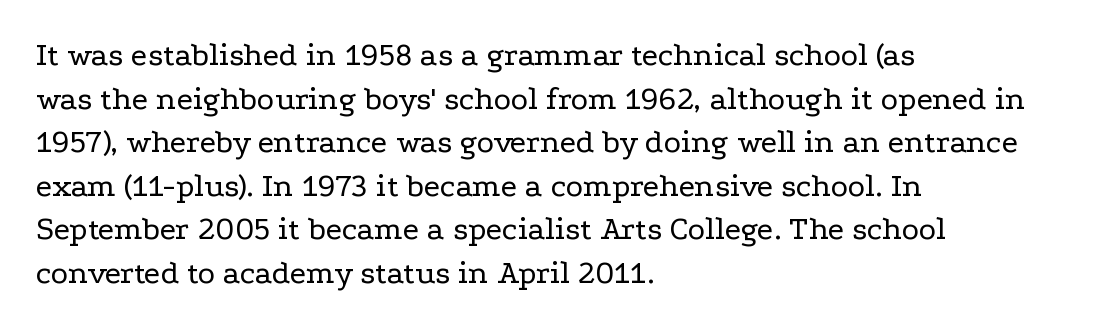
Q: Is the text bold? A: No.
Q: Is the text italic (slanted)? A: No, it is upright.
Q: Is the typeface a serif or a sans-serif typeface? A: Serif.
Q: Is the text underlined? A: No.
Q: How is the paragraph aligned? A: Left-aligned.
Q: Is the spacing between letters normal or unusually wide? A: Normal.
Q: Is the spacing between lines tight, normal or loose? A: Normal.
Q: Width (condensed, normal, or wide)? A: Wide.
Q: Stroke contrast? A: Low.
Q: x-height? A: Medium.
Q: Monospaced? A: No.
